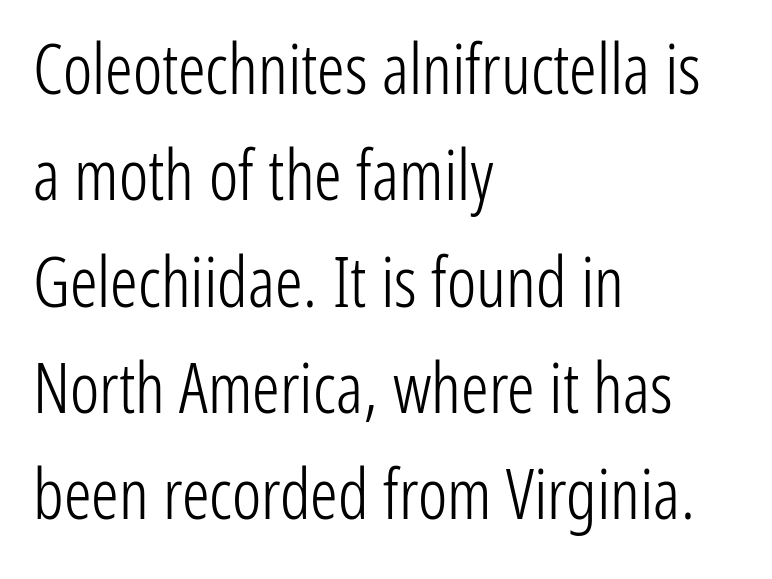
Q: Is the text bold? A: No.
Q: Is the text italic (slanted)? A: No, it is upright.
Q: Is the typeface a serif or a sans-serif typeface? A: Sans-serif.
Q: Is the text underlined? A: No.
Q: How is the paragraph aligned? A: Left-aligned.
Q: Is the spacing between letters normal or unusually wide? A: Normal.
Q: Is the spacing between lines tight, normal or loose? A: Normal.
Q: Width (condensed, normal, or wide)? A: Condensed.
Q: Stroke contrast? A: Low.
Q: x-height? A: Medium.
Q: Monospaced? A: No.
